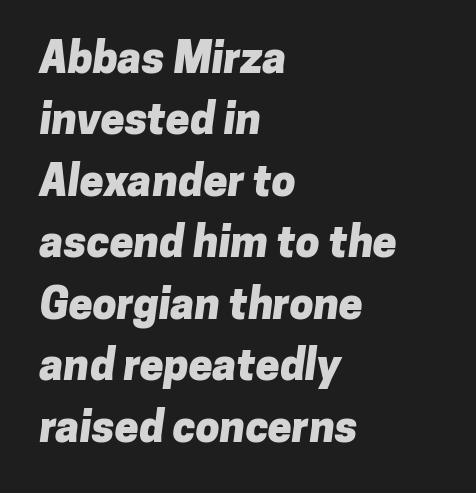
Q: Is the text bold? A: Yes.
Q: Is the typeface a serif or a sans-serif typeface? A: Sans-serif.
Q: Is the text underlined? A: No.
Q: How is the paragraph aligned? A: Left-aligned.
Q: Is the spacing between letters normal or unusually wide? A: Normal.
Q: Is the spacing between lines tight, normal or loose? A: Normal.
Q: Width (condensed, normal, or wide)? A: Normal.
Q: Stroke contrast? A: Low.
Q: x-height? A: Medium.
Q: Monospaced? A: No.
